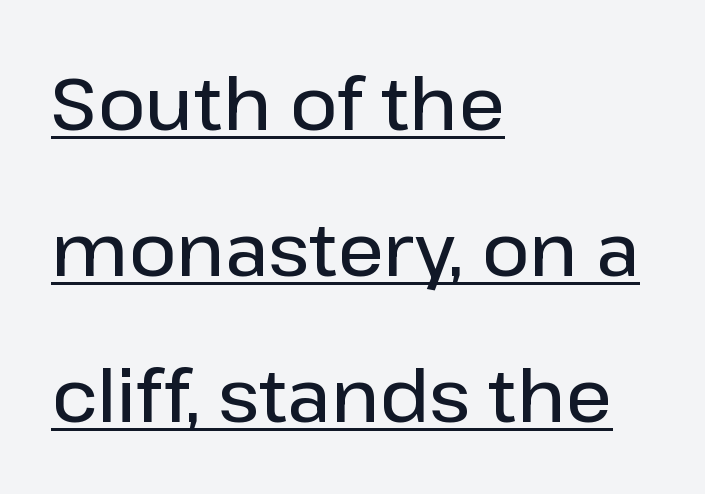
Q: Is the text bold? A: Semi-bold.
Q: Is the text italic (slanted)? A: No, it is upright.
Q: Is the typeface a serif or a sans-serif typeface? A: Sans-serif.
Q: Is the text underlined? A: Yes.
Q: How is the paragraph aligned? A: Left-aligned.
Q: Is the spacing between letters normal or unusually wide? A: Normal.
Q: Is the spacing between lines tight, normal or loose? A: Loose.
Q: Width (condensed, normal, or wide)? A: Normal.
Q: Stroke contrast? A: Low.
Q: x-height? A: Medium.
Q: Monospaced? A: No.
